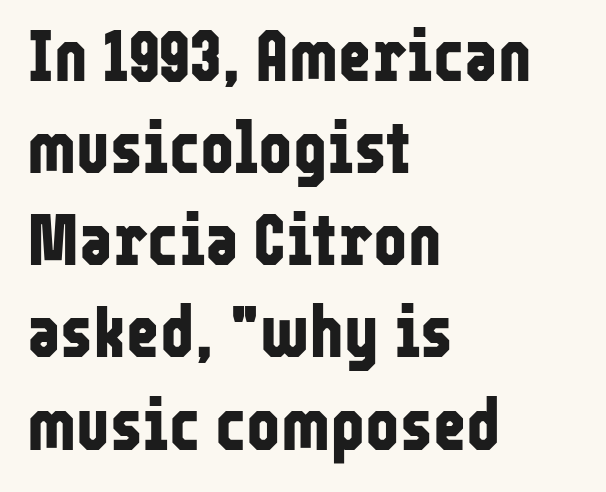
The image shows 72 px bold, condensed sans-serif type, upright; set left-aligned, normal line spacing (1.28x), normal letter spacing, not underlined; low stroke contrast and a medium x-height.
